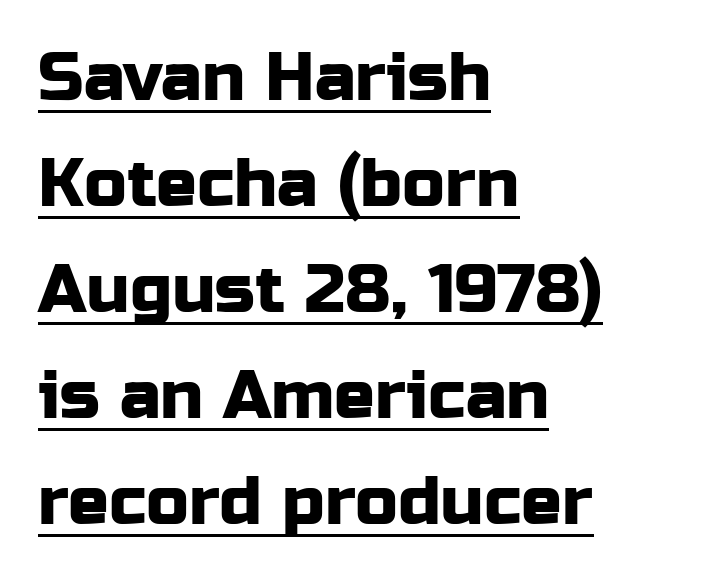
The image shows 68 px sans-serif type, upright; set left-aligned, normal line spacing (1.56x), normal letter spacing, underlined; low stroke contrast and a medium x-height.
